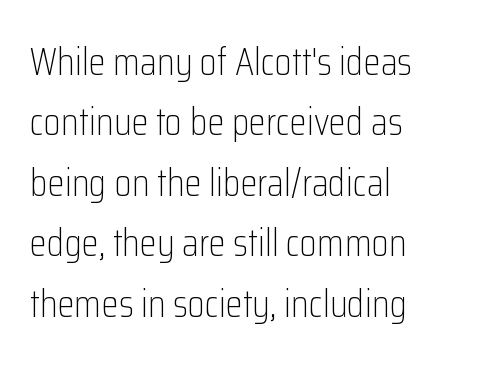
The image shows 39 px light, condensed sans-serif type, upright; set left-aligned, normal line spacing (1.55x), normal letter spacing, not underlined; low stroke contrast and a medium x-height.
